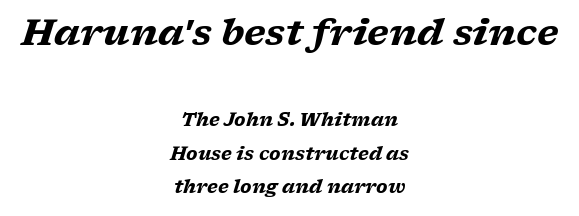
{"serif": "yes", "italic": "yes", "lean": "right", "slant_degrees": 17, "bold": "yes", "weight": "heavy", "width": "wide", "stroke_contrast": "low", "x_height": "medium", "monospaced": "no", "underline": "no", "align": "center", "line_spacing_ratio": 1.85, "letter_spacing": "normal", "letter_spacing_em": 0.0, "larger_block": "first", "size_ratio": 2.0, "glyph_px": 36}
